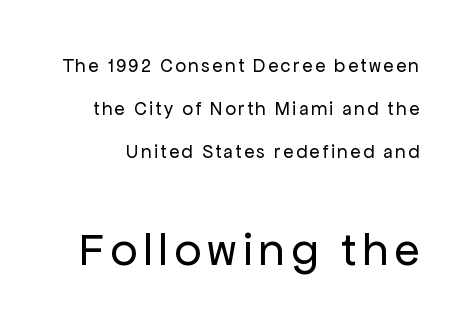
{"serif": "no", "italic": "no", "bold": "no", "weight": "regular", "width": "normal", "stroke_contrast": "low", "x_height": "medium", "monospaced": "no", "underline": "no", "line_spacing": "loose", "line_spacing_ratio": 2.27, "larger_block": "second", "size_ratio": 2.47, "glyph_px": 47}
